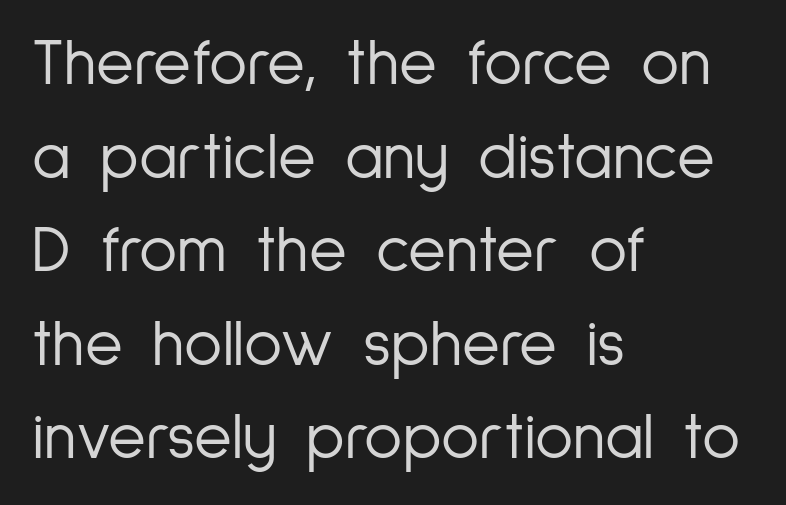
Q: Is the text bold? A: No.
Q: Is the text italic (slanted)? A: No, it is upright.
Q: Is the typeface a serif or a sans-serif typeface? A: Sans-serif.
Q: Is the text underlined? A: No.
Q: How is the paragraph aligned? A: Left-aligned.
Q: Is the spacing between letters normal or unusually wide? A: Normal.
Q: Is the spacing between lines tight, normal or loose? A: Normal.
Q: Width (condensed, normal, or wide)? A: Condensed.
Q: Stroke contrast? A: Low.
Q: x-height? A: Medium.
Q: Monospaced? A: No.
